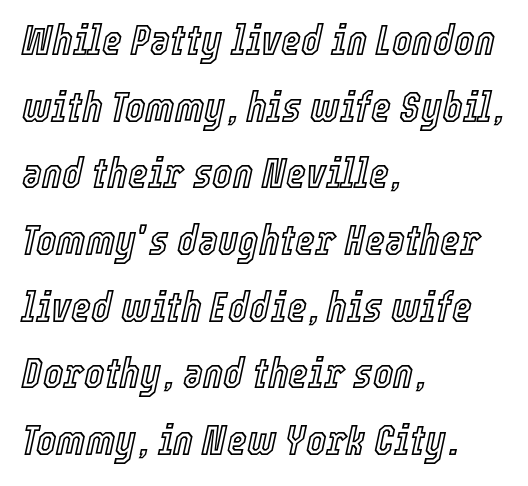
The image shows 43 px condensed type, italic (leaning right); set left-aligned, normal line spacing (1.55x), normal letter spacing, not underlined; a medium x-height.
